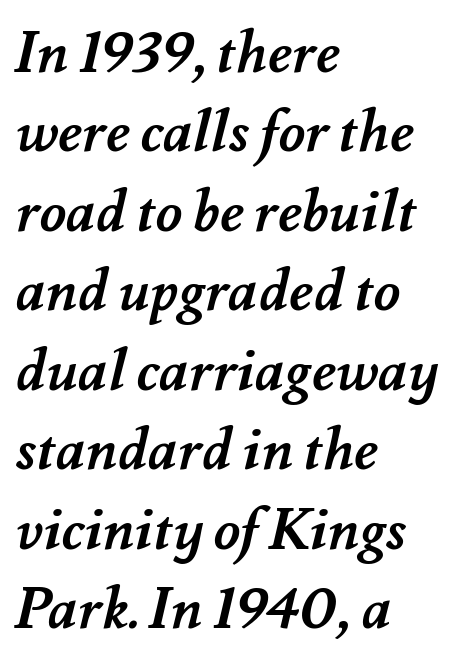
Q: Is the text bold? A: Yes.
Q: Is the text underlined? A: No.
Q: How is the paragraph aligned? A: Left-aligned.
Q: Is the spacing between letters normal or unusually wide? A: Normal.
Q: Is the spacing between lines tight, normal or loose? A: Normal.
Q: Width (condensed, normal, or wide)? A: Normal.
Q: Stroke contrast? A: Medium.
Q: x-height? A: Small.
Q: Monospaced? A: No.
